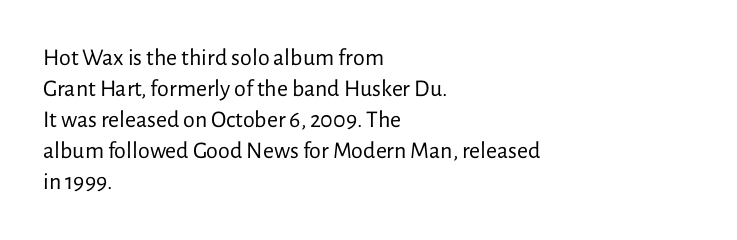
{"italic": "no", "bold": "no", "underline": "no", "align": "left", "line_spacing": "normal", "line_spacing_ratio": 1.29, "letter_spacing": "normal", "letter_spacing_em": 0.0, "glyph_px": 24}
